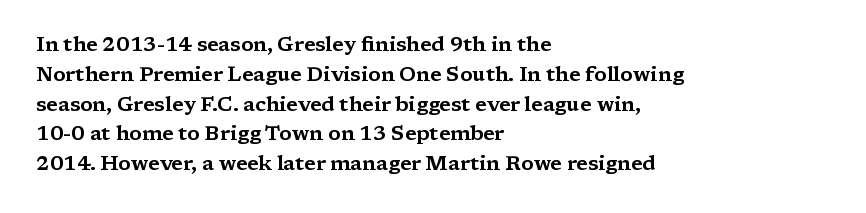
Notice how descenders clear the ascenders below comfortably — that's standard leading. In terms of letterspacing, this is plain default setting. Descender tails drop into unmarked territory. Layout note: lines flush left. The typography opts for an upright posture over an oblique one.
